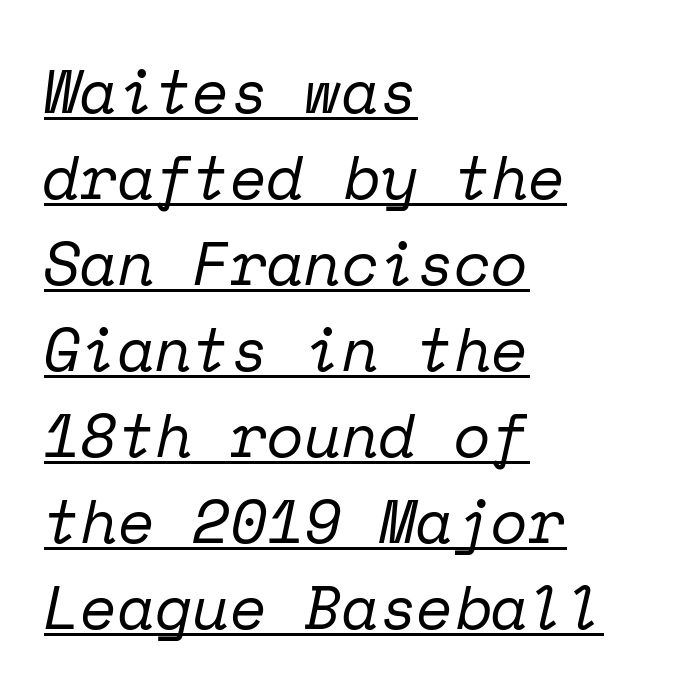
The image shows 61 px regular-weight serif type, italic (leaning right), monospaced; set left-aligned, normal line spacing (1.41x), normal letter spacing, underlined; low stroke contrast and a medium x-height.
